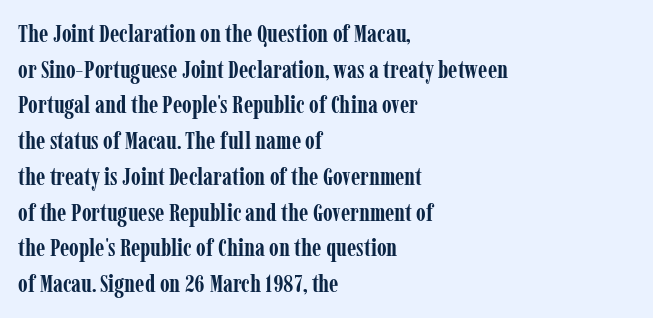
Q: Is the text bold? A: Yes.
Q: Is the text italic (slanted)? A: No, it is upright.
Q: Is the text underlined? A: No.
Q: How is the paragraph aligned? A: Left-aligned.
Q: Is the spacing between letters normal or unusually wide? A: Normal.
Q: Is the spacing between lines tight, normal or loose? A: Normal.
